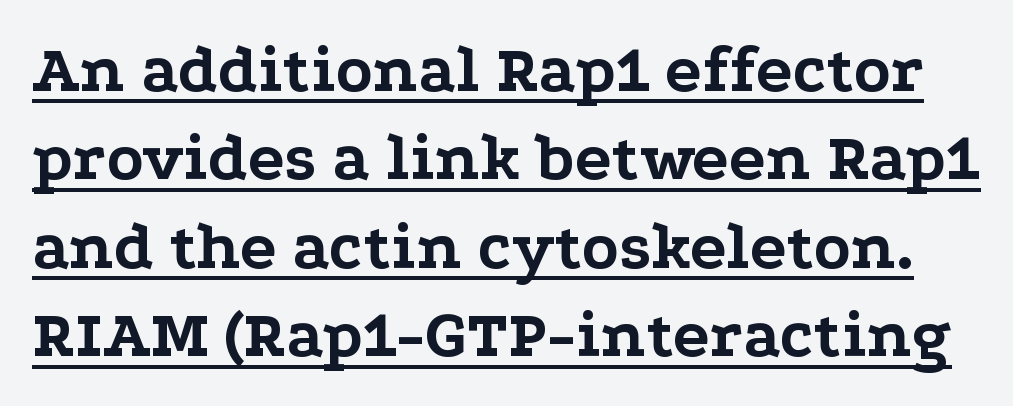
Q: Is the text bold? A: Yes.
Q: Is the text italic (slanted)? A: No, it is upright.
Q: Is the typeface a serif or a sans-serif typeface? A: Serif.
Q: Is the text underlined? A: Yes.
Q: Is the spacing between letters normal or unusually wide? A: Normal.
Q: Is the spacing between lines tight, normal or loose? A: Normal.
Q: Width (condensed, normal, or wide)? A: Wide.
Q: Stroke contrast? A: Low.
Q: x-height? A: Medium.
Q: Monospaced? A: No.
